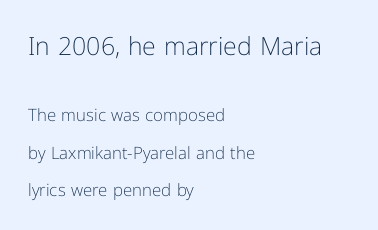
{"italic": "no", "bold": "no", "underline": "no", "align": "left", "line_spacing": "loose", "line_spacing_ratio": 2.18, "letter_spacing": "normal", "letter_spacing_em": 0.0, "larger_block": "first", "size_ratio": 1.47, "glyph_px": 25}
